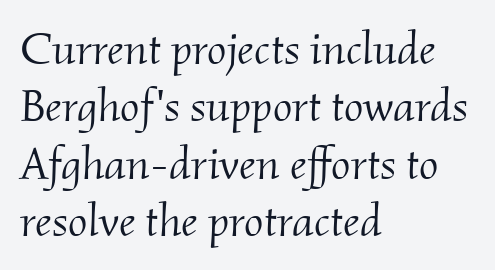
The image shows 46 px light serif type, italic (leaning right); set left-aligned, normal line spacing (1.25x), normal letter spacing, not underlined; medium stroke contrast and a small x-height.
